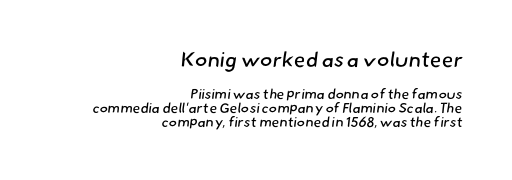
Honestly, there is no underline to notice here at all. Size hierarchy here favors the leading block over the trailing one. Letters have the restrained weight of plain body copy at most. What's the leading like? Squeezed, with rows nearly overlapping. In terms of letterspacing, this is plain default setting. The ragged edge is on the left, which tells us the setting is flush right.
